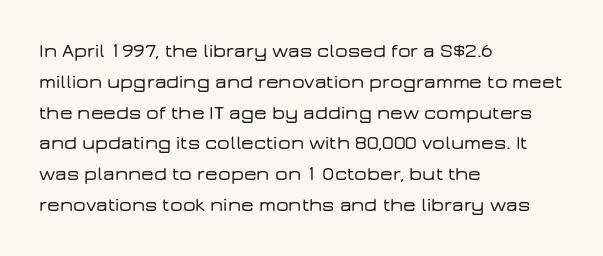
Letter spacing: default. This rendering uses left alignment, leaving the right contour irregular. The axis of the letterforms is exactly vertical. Evenly set lines give the paragraph a standard silhouette.
